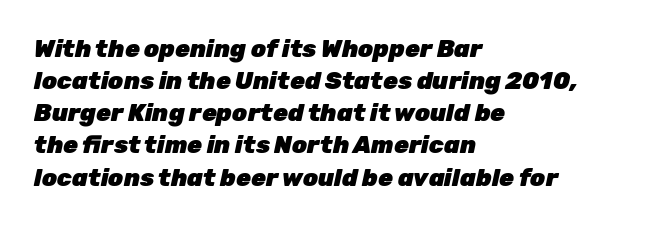
{"italic": "yes", "lean": "right", "slant_degrees": 12, "bold": "yes", "underline": "no", "align": "left", "line_spacing": "normal", "line_spacing_ratio": 1.34, "letter_spacing": "normal", "letter_spacing_em": 0.0, "glyph_px": 24}
